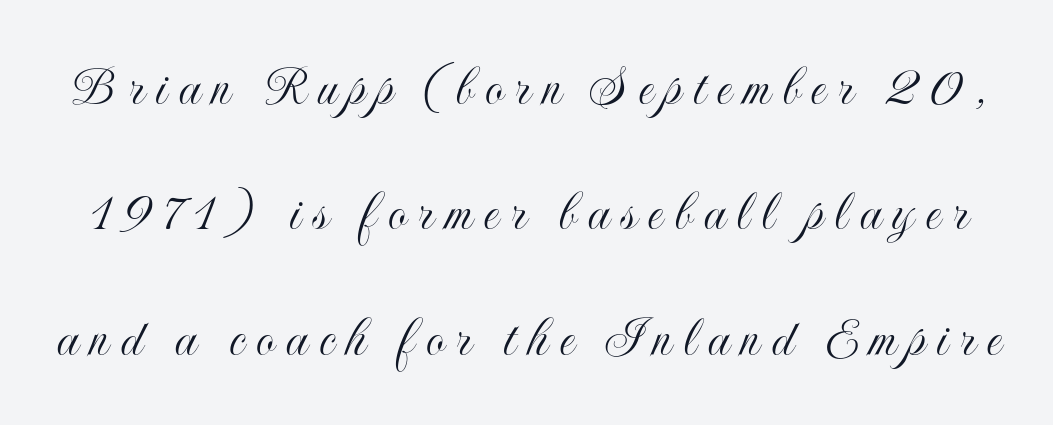
{"width": "condensed", "x_height": "small", "monospaced": "no", "underline": "no", "line_spacing": "loose", "line_spacing_ratio": 2.16, "letter_spacing": "wide", "letter_spacing_em": 0.2, "glyph_px": 58}
